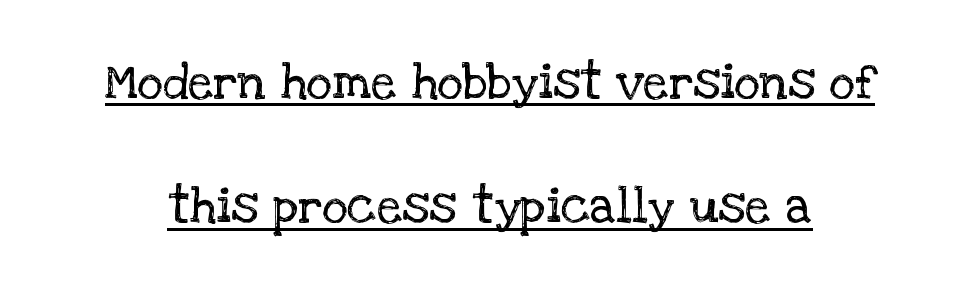
Rendered with straight, roman letterforms. Nobody touched the tracking dial on this one. If you measured baseline to baseline, you'd find a long distance. The type family on display is of the serif kind.
